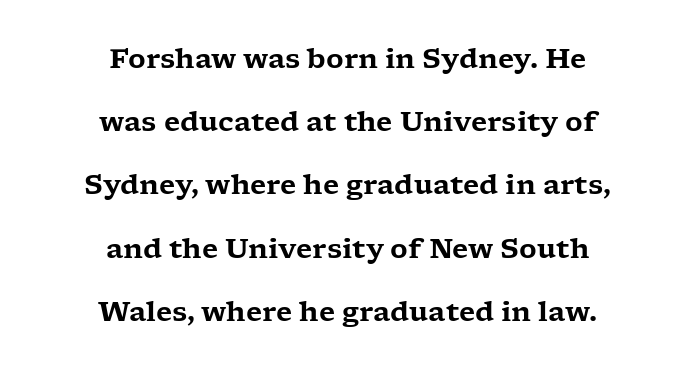
The image shows 27 px text type, upright; set centered, loose line spacing (2.34x), normal letter spacing, not underlined.
